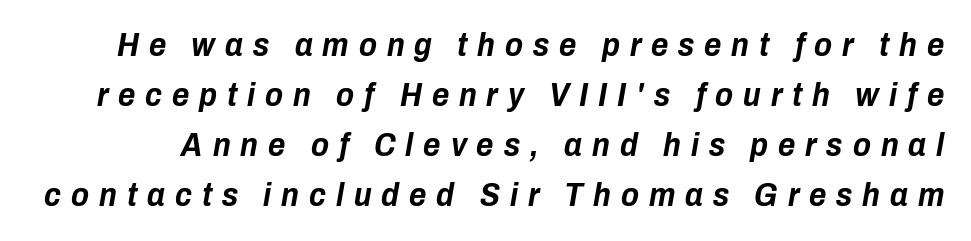
Q: Is the text bold? A: Yes.
Q: Is the text italic (slanted)? A: Yes, it leans right by about 10 degrees.
Q: Is the text underlined? A: No.
Q: Is the spacing between letters normal or unusually wide? A: Unusually wide.
Q: Is the spacing between lines tight, normal or loose? A: Normal.
Q: Width (condensed, normal, or wide)? A: Condensed.
Q: Stroke contrast? A: Low.
Q: x-height? A: Medium.
Q: Monospaced? A: No.
